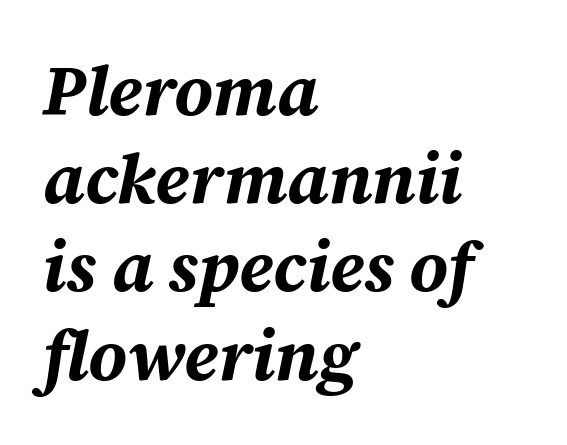
The image shows 70 px bold type, italic (leaning right); set left-aligned, normal line spacing (1.26x), normal letter spacing, not underlined; medium stroke contrast and a medium x-height.
